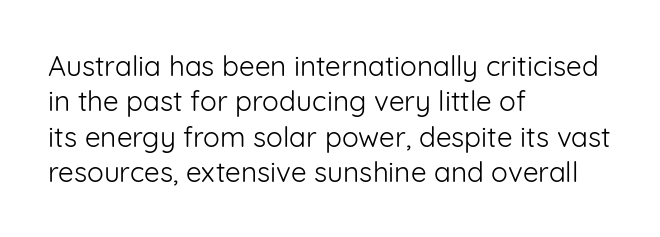
Spacing between characters is what you'd get straight out of the box. This block has exactly the height ordinary leading produces. The letterforms sit at book weight or below. Posture: upright roman. The rendering uses natural spacing where letterforms have individual widths. Quick note: underline off.
